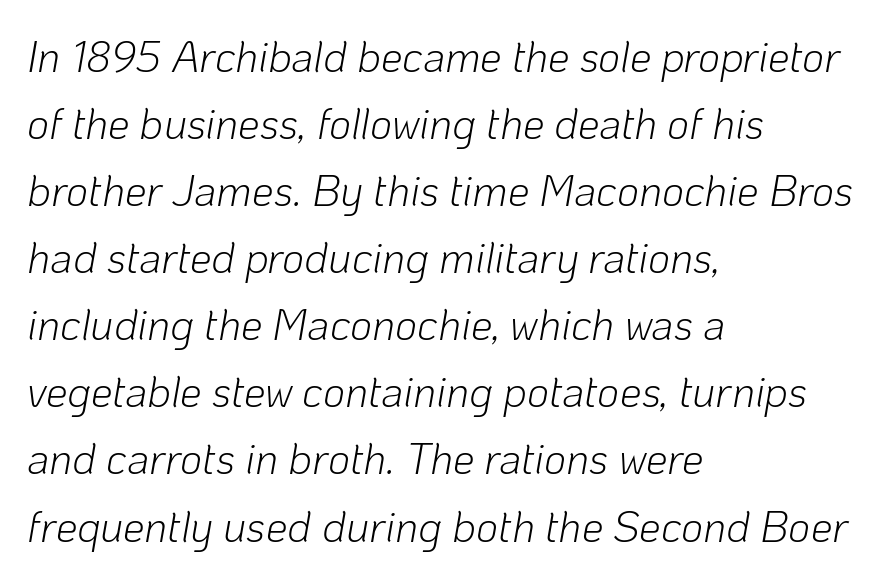
Looks like regular typesetting: each glyph gets only the width it needs. Quick note: underline off. These lines stack with their left ends in a neat column. A typesetter would mark this as italic.
